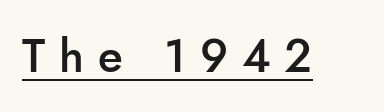
Q: Is the text bold? A: Semi-bold.
Q: Is the text italic (slanted)? A: No, it is upright.
Q: Is the typeface a serif or a sans-serif typeface? A: Sans-serif.
Q: Is the text underlined? A: Yes.
Q: Is the spacing between letters normal or unusually wide? A: Unusually wide.
Q: Width (condensed, normal, or wide)? A: Normal.
Q: Stroke contrast? A: Low.
Q: x-height? A: Small.
Q: Monospaced? A: No.
